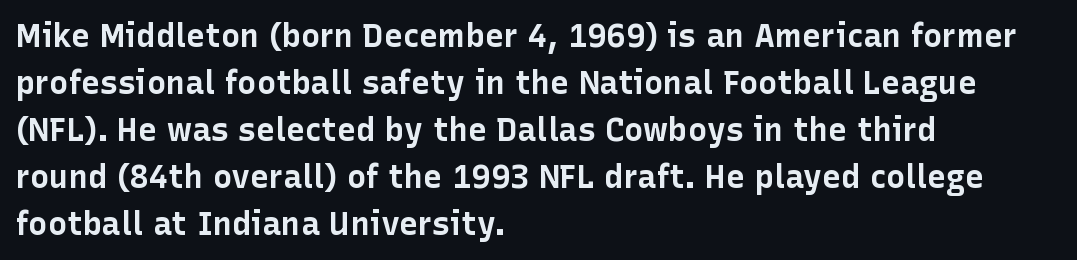
Q: Is the text bold? A: Yes.
Q: Is the text italic (slanted)? A: No, it is upright.
Q: Is the typeface a serif or a sans-serif typeface? A: Sans-serif.
Q: Is the text underlined? A: No.
Q: How is the paragraph aligned? A: Left-aligned.
Q: Is the spacing between letters normal or unusually wide? A: Normal.
Q: Is the spacing between lines tight, normal or loose? A: Normal.
Q: Width (condensed, normal, or wide)? A: Normal.
Q: Stroke contrast? A: Low.
Q: x-height? A: Medium.
Q: Monospaced? A: No.
